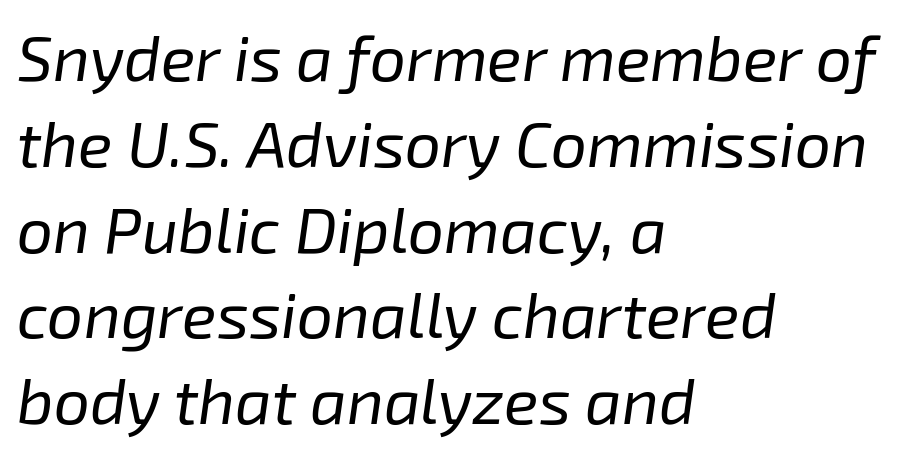
The image shows 64 px regular-weight type, italic (leaning right); set left-aligned, normal line spacing (1.34x), normal letter spacing, not underlined; low stroke contrast and a medium x-height.
